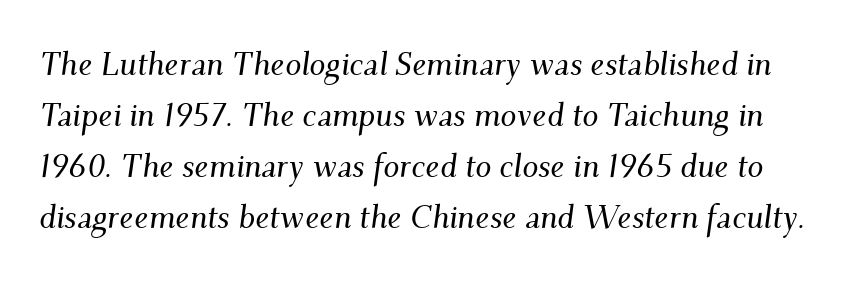
The image shows 32 px serif type, italic (leaning right); set normal line spacing (1.59x), normal letter spacing, not underlined; medium stroke contrast and a small x-height.
